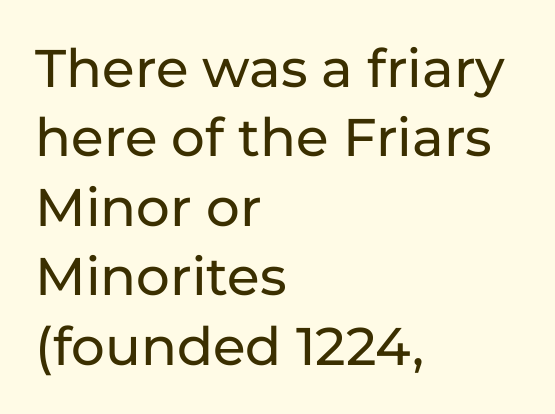
Q: Is the text italic (slanted)? A: No, it is upright.
Q: Is the typeface a serif or a sans-serif typeface? A: Sans-serif.
Q: Is the text underlined? A: No.
Q: How is the paragraph aligned? A: Left-aligned.
Q: Is the spacing between letters normal or unusually wide? A: Normal.
Q: Is the spacing between lines tight, normal or loose? A: Normal.
Q: Width (condensed, normal, or wide)? A: Normal.
Q: Stroke contrast? A: Low.
Q: x-height? A: Medium.
Q: Monospaced? A: No.
